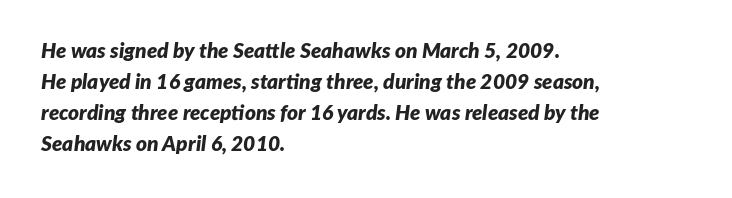
{"italic": "yes", "lean": "right", "slant_degrees": 7, "bold": "yes", "underline": "no", "align": "left", "line_spacing": "normal", "line_spacing_ratio": 1.48, "letter_spacing": "normal", "letter_spacing_em": 0.0, "glyph_px": 21}
